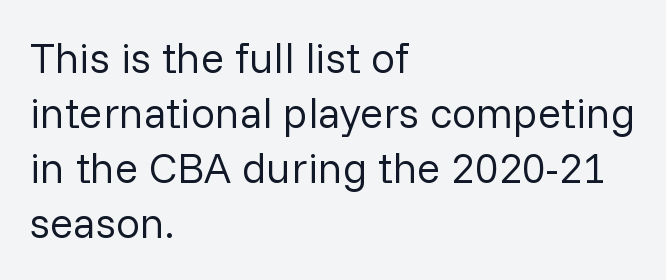
{"serif": "no", "italic": "no", "bold": "no", "weight": "regular", "width": "normal", "stroke_contrast": "low", "x_height": "medium", "monospaced": "no", "underline": "no", "align": "left", "line_spacing": "normal", "line_spacing_ratio": 1.28, "letter_spacing": "normal", "letter_spacing_em": 0.0, "glyph_px": 43}
